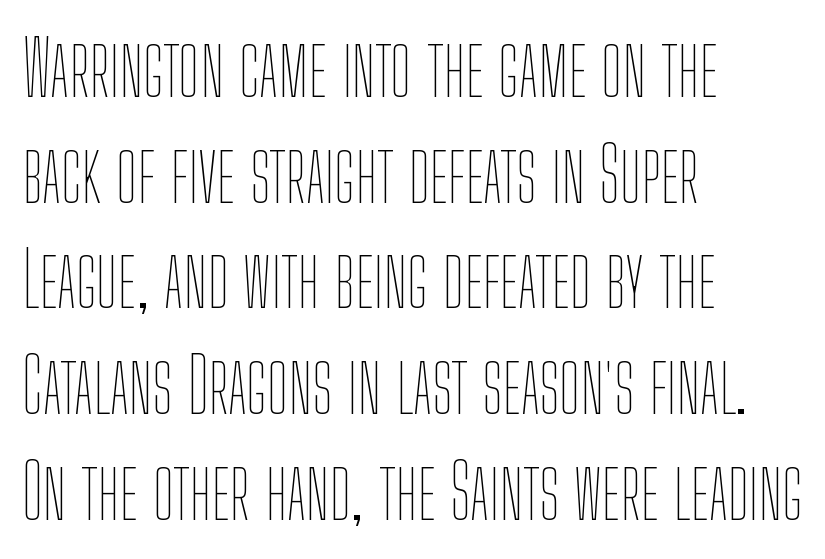
Q: Is the text bold? A: No.
Q: Is the text italic (slanted)? A: No, it is upright.
Q: Is the text underlined? A: No.
Q: How is the paragraph aligned? A: Left-aligned.
Q: Is the spacing between letters normal or unusually wide? A: Normal.
Q: Is the spacing between lines tight, normal or loose? A: Normal.
Q: Width (condensed, normal, or wide)? A: Condensed.
Q: Stroke contrast? A: Low.
Q: x-height? A: Medium.
Q: Monospaced? A: No.
